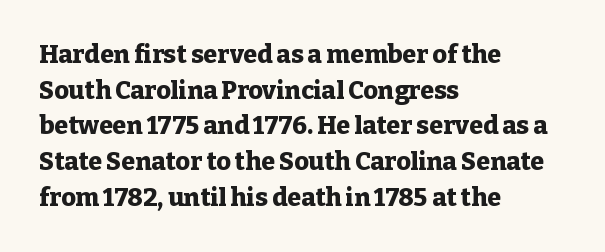
This rendering leaves character spacing at its baseline value. Any mark beneath the type? The region is blank. This is roman type, the default non-slanted kind. Pretty heavy lettering here — definitely bold. Notice how descenders clear the ascenders below comfortably — that's standard leading. All the whitespace from short lines collects on the right.
